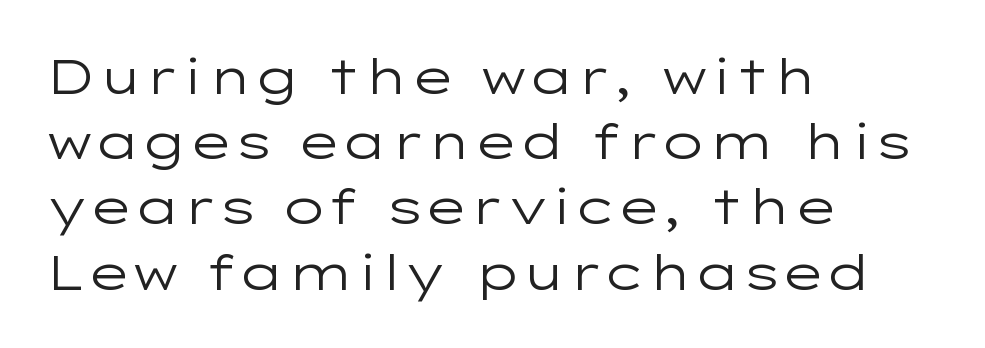
Normally led — the rows are evenly, conventionally spaced. Stems and bowls with no extra thickness — not bold. Posture: straight, roman, zero tilt. Does the type have serifs? No, each stem ends abruptly. Students, note that the glyphs here touch the page at normal intervals.
